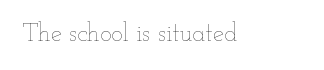
The image shows 25 px text type, upright; set normal letter spacing, not underlined.
